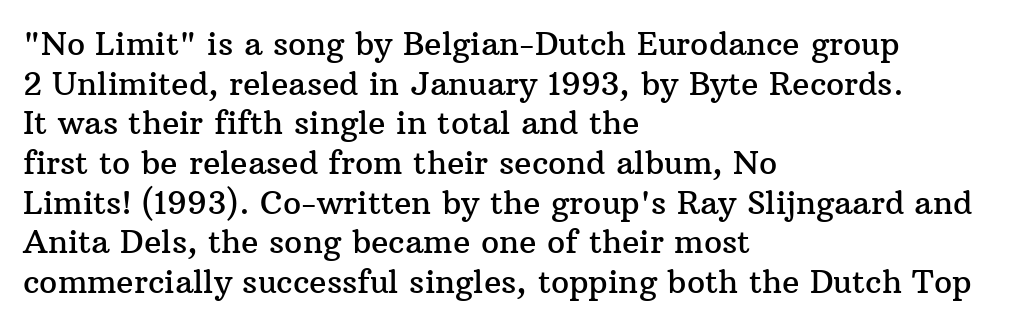
The image shows 32 px serif type, upright; set left-aligned, line spacing 1.24x, normal letter spacing, not underlined; medium stroke contrast and a medium x-height.
